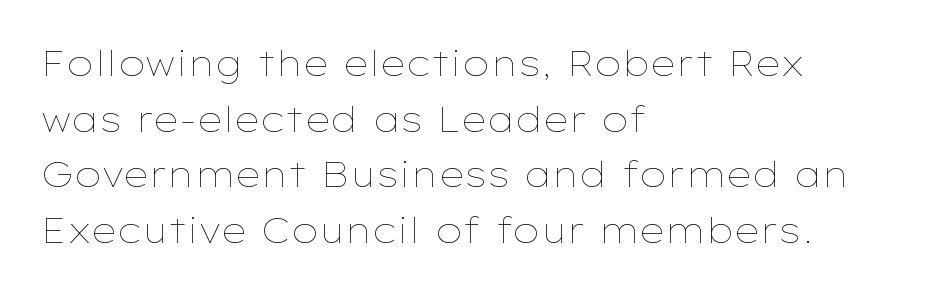
{"italic": "no", "bold": "no", "weight": "thin", "width": "wide", "stroke_contrast": "low", "x_height": "medium", "monospaced": "no", "underline": "no", "align": "left", "line_spacing": "normal", "line_spacing_ratio": 1.59, "letter_spacing": "normal", "letter_spacing_em": 0.0, "glyph_px": 35}
